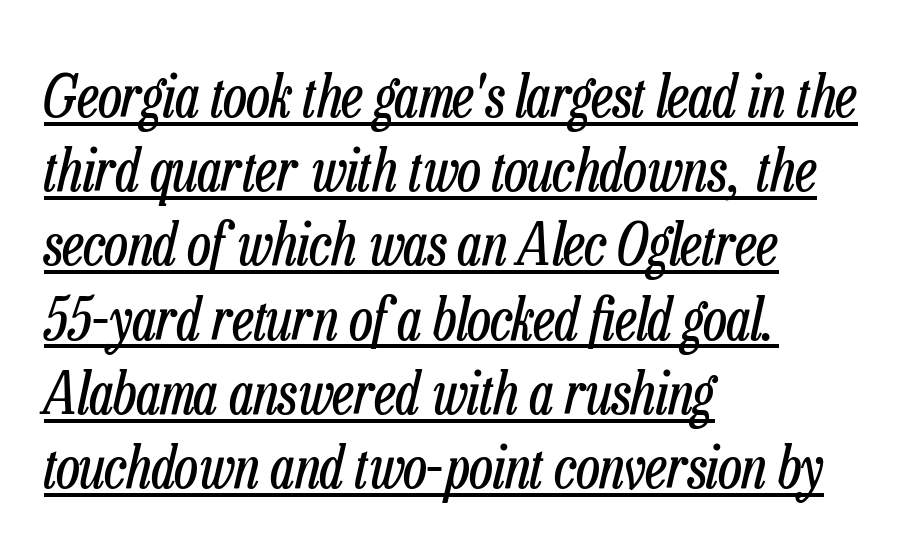
Q: Is the text bold? A: No.
Q: Is the text italic (slanted)? A: Yes, it leans right by about 13 degrees.
Q: Is the text underlined? A: Yes.
Q: How is the paragraph aligned? A: Left-aligned.
Q: Is the spacing between letters normal or unusually wide? A: Normal.
Q: Is the spacing between lines tight, normal or loose? A: Normal.
Q: Width (condensed, normal, or wide)? A: Condensed.
Q: Stroke contrast? A: Low.
Q: x-height? A: Medium.
Q: Monospaced? A: No.
